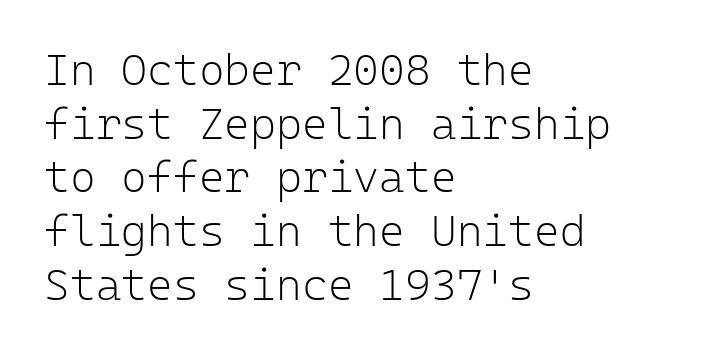
{"serif": "no", "italic": "no", "bold": "no", "weight": "light", "width": "normal", "stroke_contrast": "low", "x_height": "medium", "monospaced": "yes", "underline": "no", "align": "left", "line_spacing_ratio": 1.22, "letter_spacing": "normal", "letter_spacing_em": 0.0, "glyph_px": 44}
